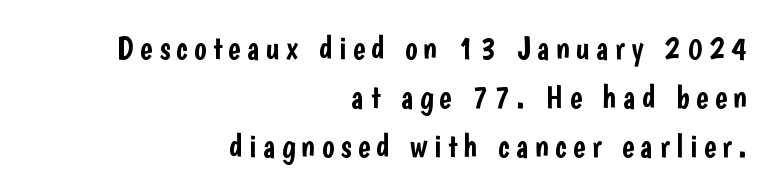
The lines in this sample share a right terminus and differ only in where they begin. The face used here is proportionally spaced, like ordinary book or web type. Just letters on the line, the space beneath them empty. Every character sits straight up, as roman type does.
